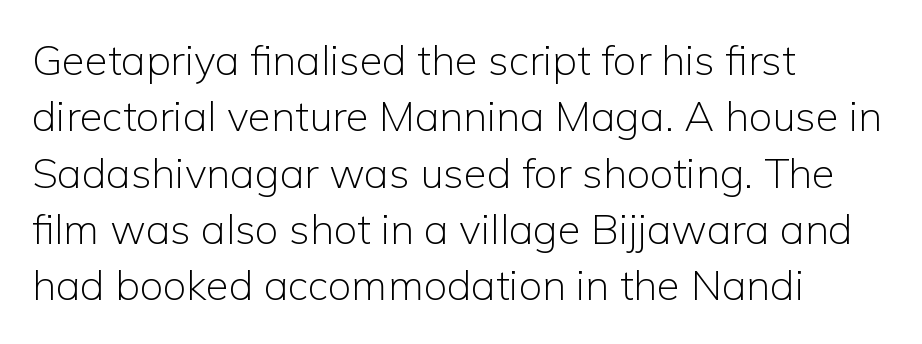
Q: Is the text bold? A: No.
Q: Is the text italic (slanted)? A: No, it is upright.
Q: Is the typeface a serif or a sans-serif typeface? A: Sans-serif.
Q: Is the text underlined? A: No.
Q: How is the paragraph aligned? A: Left-aligned.
Q: Is the spacing between letters normal or unusually wide? A: Normal.
Q: Is the spacing between lines tight, normal or loose? A: Normal.
Q: Width (condensed, normal, or wide)? A: Normal.
Q: Stroke contrast? A: Low.
Q: x-height? A: Medium.
Q: Monospaced? A: No.
